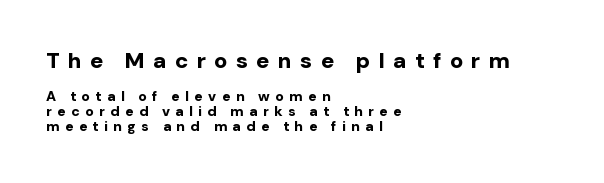
{"italic": "no", "bold": "yes", "underline": "no", "align": "left", "line_spacing": "tight", "line_spacing_ratio": 1.07, "letter_spacing": "wide", "letter_spacing_em": 0.38, "larger_block": "first", "size_ratio": 1.57, "glyph_px": 22}
